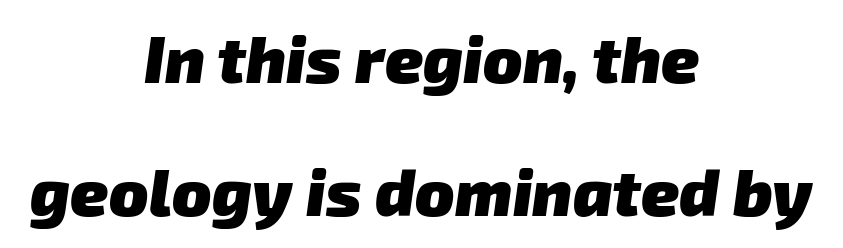
Q: Is the text bold? A: Yes.
Q: Is the typeface a serif or a sans-serif typeface? A: Sans-serif.
Q: Is the text underlined? A: No.
Q: How is the paragraph aligned? A: Centered.
Q: Is the spacing between letters normal or unusually wide? A: Normal.
Q: Is the spacing between lines tight, normal or loose? A: Loose.
Q: Width (condensed, normal, or wide)? A: Normal.
Q: Stroke contrast? A: Low.
Q: x-height? A: Medium.
Q: Monospaced? A: No.
